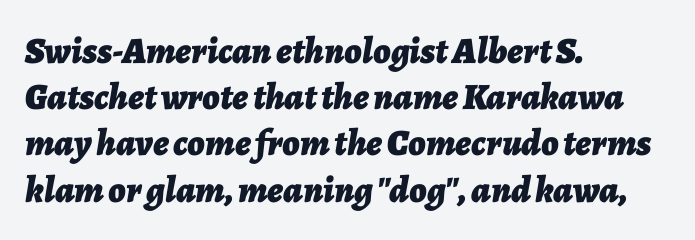
Q: Is the text bold? A: Yes.
Q: Is the text italic (slanted)? A: Yes, it leans right by about 7 degrees.
Q: Is the text underlined? A: No.
Q: How is the paragraph aligned? A: Left-aligned.
Q: Is the spacing between letters normal or unusually wide? A: Normal.
Q: Is the spacing between lines tight, normal or loose? A: Normal.
Q: Width (condensed, normal, or wide)? A: Normal.
Q: Stroke contrast? A: Low.
Q: x-height? A: Medium.
Q: Monospaced? A: No.
